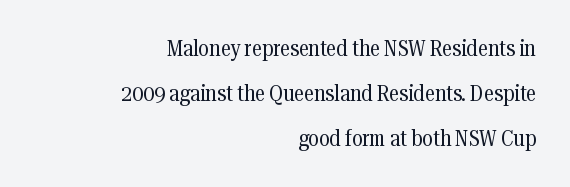
Q: Is the text bold? A: No.
Q: Is the text italic (slanted)? A: No, it is upright.
Q: Is the text underlined? A: No.
Q: How is the paragraph aligned? A: Right-aligned.
Q: Is the spacing between letters normal or unusually wide? A: Normal.
Q: Is the spacing between lines tight, normal or loose? A: Loose.
